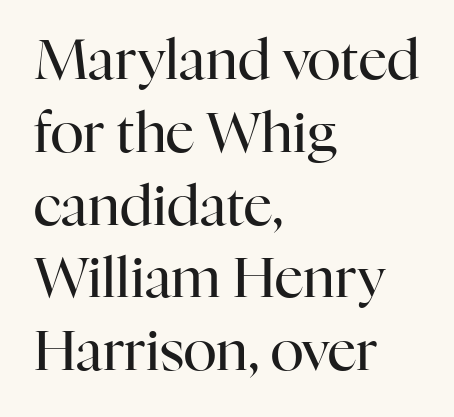
The image shows 56 px regular-weight serif type, upright; set left-aligned, normal line spacing (1.3x), normal letter spacing, not underlined; high stroke contrast and a medium x-height.
